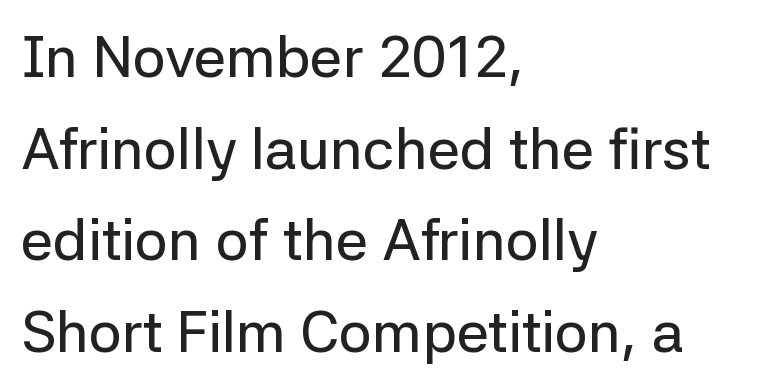
In terms of posture, this sample is upright. These lines are composed in type without serifs. A typesetter would call this leading conventional body-copy spacing. Leftover space on each line is placed entirely after the last word. A typesetter would call this zero additional tracking.
